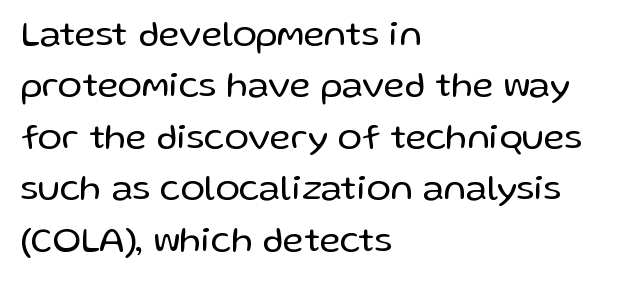
Nope, no serifs anywhere on these letters. Between one letter and the next there's only the usual sliver of space. Unlike italic type, these characters show no tilt at all. The designer left line spacing at the default. The lines in this sample share a left origin and differ only in where they stop.
